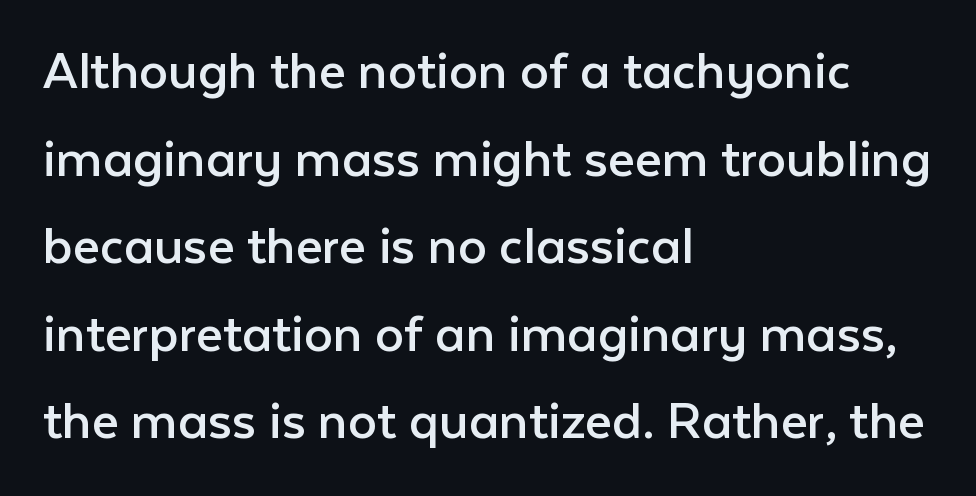
The image shows 58 px regular-weight sans-serif type, upright; set left-aligned, normal line spacing (1.51x), normal letter spacing, not underlined; low stroke contrast and a medium x-height.
